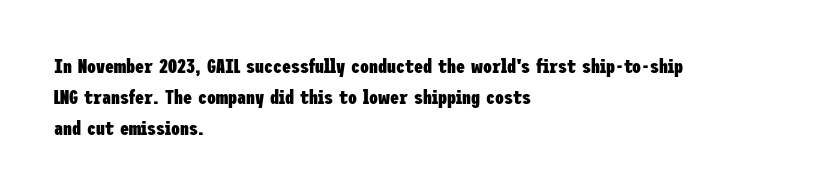
Beneath every word, the page is bare. The letterforms sit shoulder to shoulder at normal distance. The typesetter chose a ragged-right arrangement here. What weight is shown? A full bold with thick strokes.
